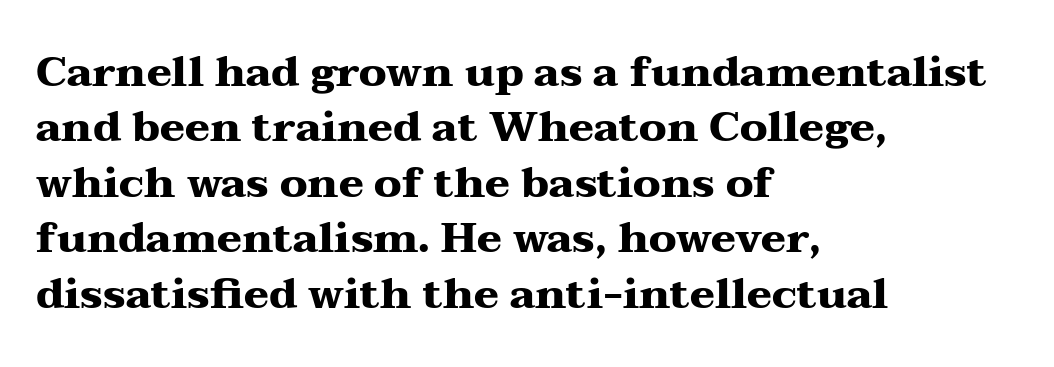
{"serif": "yes", "italic": "no", "bold": "yes", "weight": "heavy", "width": "wide", "stroke_contrast": "medium", "x_height": "medium", "monospaced": "no", "underline": "no", "align": "left", "line_spacing": "normal", "line_spacing_ratio": 1.32, "letter_spacing": "normal", "letter_spacing_em": 0.0, "glyph_px": 42}
